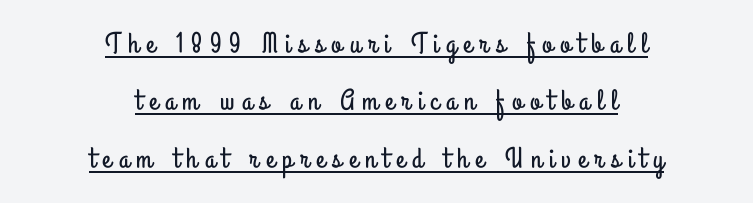
{"serif": "no", "italic": "no", "width": "condensed", "stroke_contrast": "low", "x_height": "small", "monospaced": "no", "underline": "yes", "align": "center", "line_spacing": "loose", "line_spacing_ratio": 1.98, "letter_spacing": "wide", "letter_spacing_em": 0.26, "glyph_px": 29}
